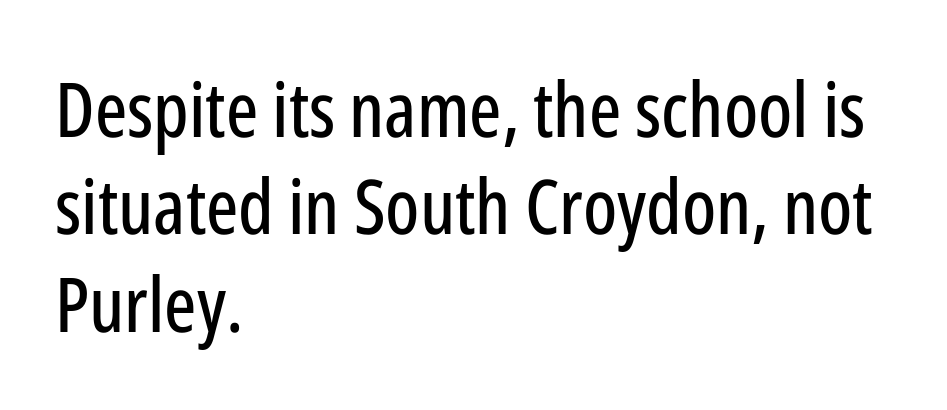
The image shows 76 px condensed sans-serif type, upright; set left-aligned, normal line spacing (1.28x), normal letter spacing, not underlined; low stroke contrast and a medium x-height.
